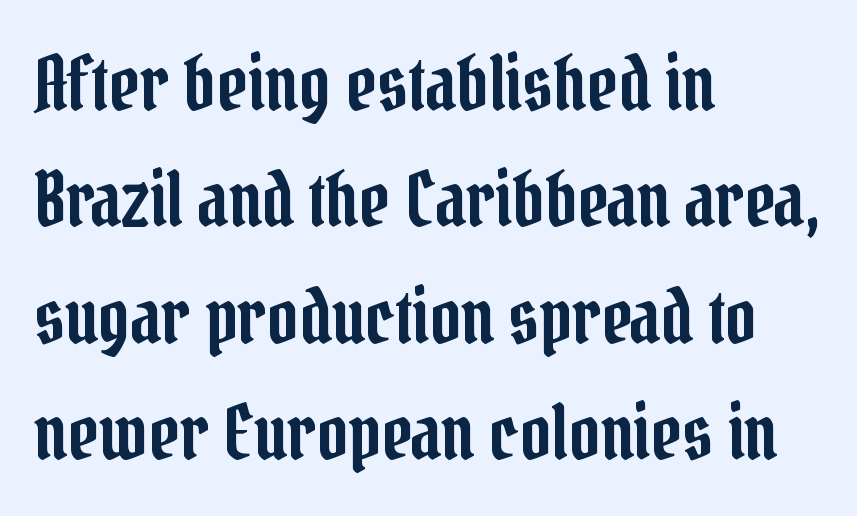
In CSS terms this would be text-align: left. Observe the ordinary spacing: letters are neighbours, not strangers. Letterform terminals end in serifs throughout the passage. This sample keeps an unexceptional amount of space between lines.
